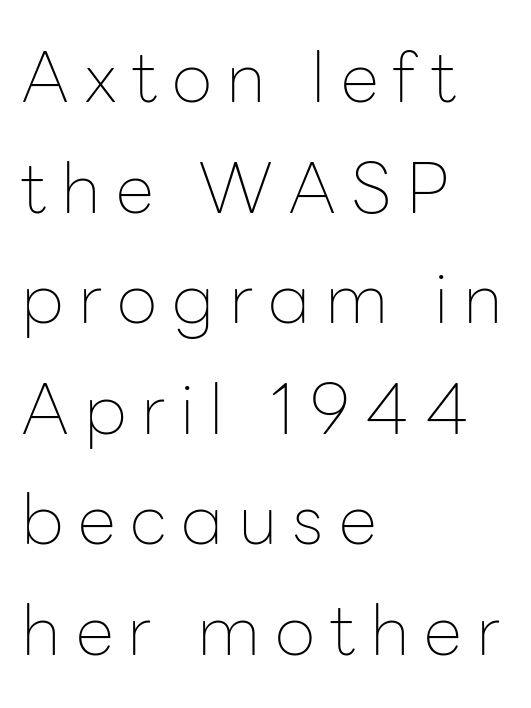
{"serif": "no", "italic": "no", "bold": "no", "weight": "thin", "width": "normal", "stroke_contrast": "low", "x_height": "medium", "monospaced": "no", "underline": "no", "align": "left", "line_spacing": "normal", "line_spacing_ratio": 1.58, "letter_spacing": "wide", "letter_spacing_em": 0.21, "glyph_px": 70}
